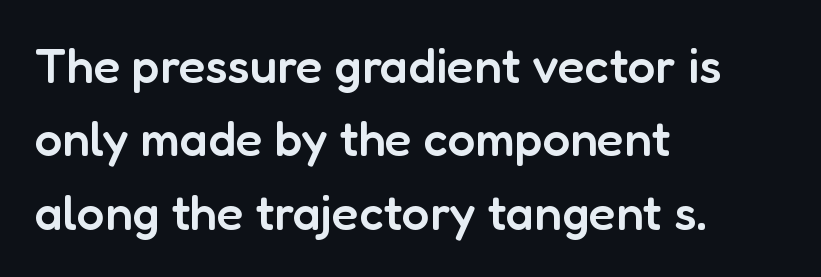
Nobody touched the tracking dial on this one. The block of text has a typical density, with ordinary space between rows. When letters stand straight like this, we call the style roman or upright. These lines stack with their left ends in a neat column.
